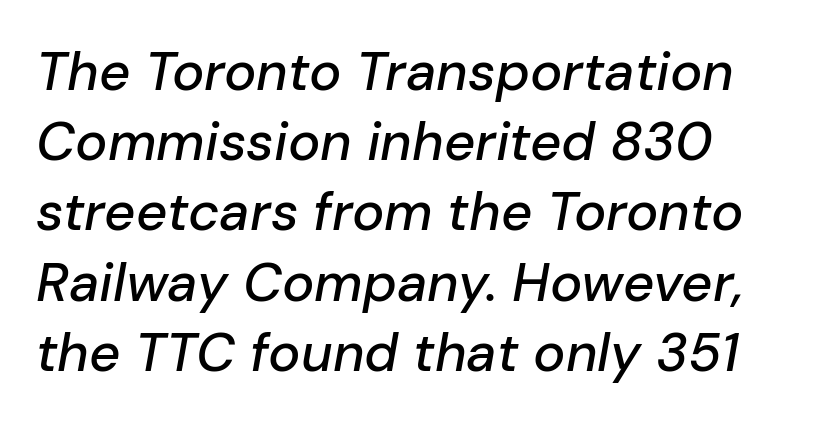
The image shows 54 px text type, italic (leaning right); set left-aligned, normal line spacing (1.3x), normal letter spacing, not underlined; low stroke contrast and a medium x-height.
